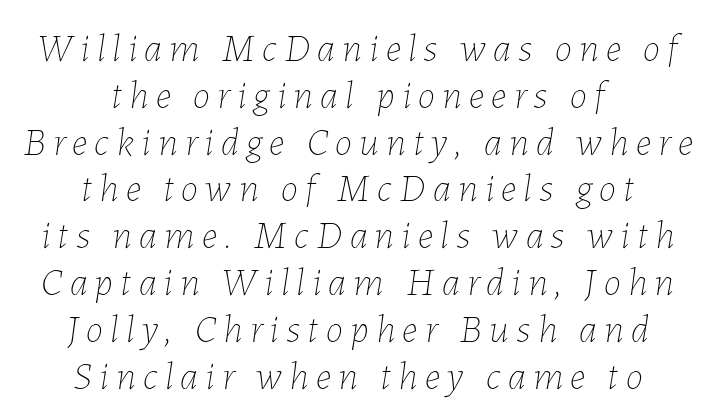
Q: Is the text bold? A: No.
Q: Is the text italic (slanted)? A: Yes, it leans right by about 7 degrees.
Q: Is the text underlined? A: No.
Q: How is the paragraph aligned? A: Centered.
Q: Width (condensed, normal, or wide)? A: Normal.
Q: Stroke contrast? A: Low.
Q: x-height? A: Medium.
Q: Monospaced? A: No.
